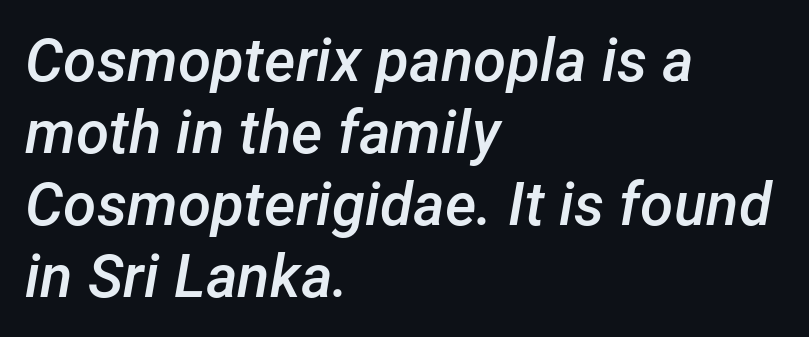
The strip under each line holds only bare page. There is no visible air inserted between adjacent glyphs. The passage shown is typed in a proportional face where columns would drift. Alignment: flush left.
